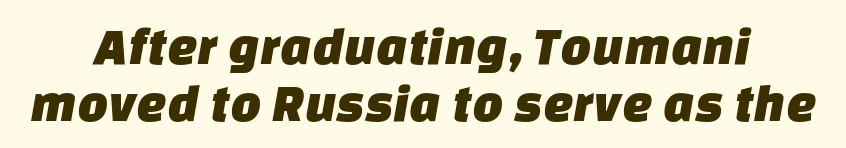
Compared with a flush-left layout, this one balances lines on the center instead. Regarding leading, the lines here are crowded together. Are there feet on the stems? There aren't — it's a sans. The passage shown has conventional tracking throughout. Quick note: underline off. The letters advance in unequal steps, a hallmark of proportional type.
